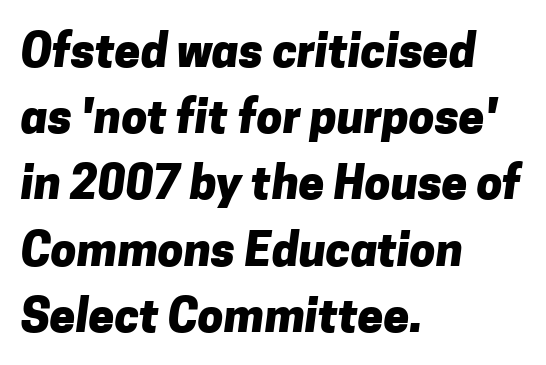
Q: Is the text bold? A: Yes.
Q: Is the typeface a serif or a sans-serif typeface? A: Sans-serif.
Q: Is the text underlined? A: No.
Q: How is the paragraph aligned? A: Left-aligned.
Q: Is the spacing between letters normal or unusually wide? A: Normal.
Q: Is the spacing between lines tight, normal or loose? A: Normal.
Q: Width (condensed, normal, or wide)? A: Normal.
Q: Stroke contrast? A: Low.
Q: x-height? A: Medium.
Q: Monospaced? A: No.
